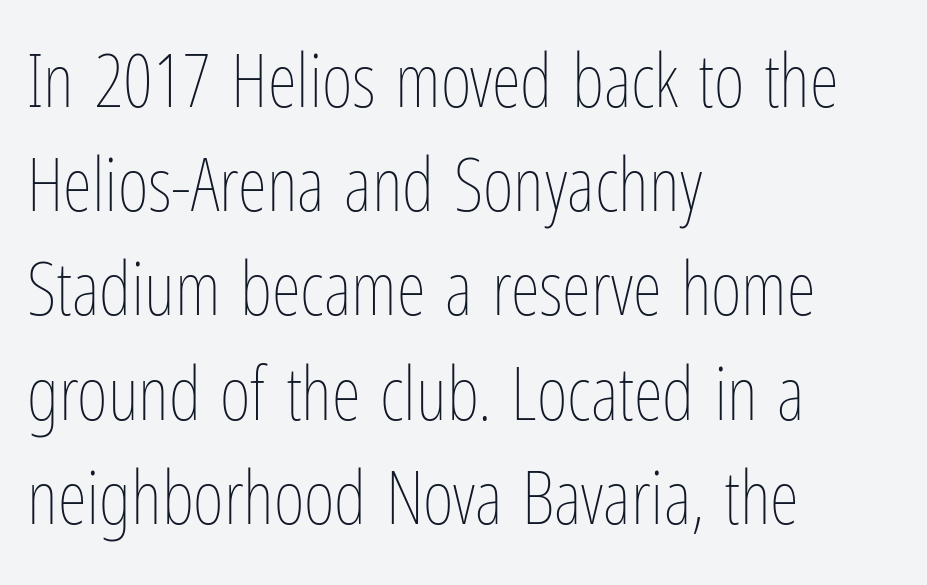
Any mark beneath the type? The region is blank. Proportional: the letters do not fall into vertical columns. Interline gaps are of average width in this sample. A typesetter would mark this as roman, not italic. The typesetter chose a ragged-right arrangement here.
